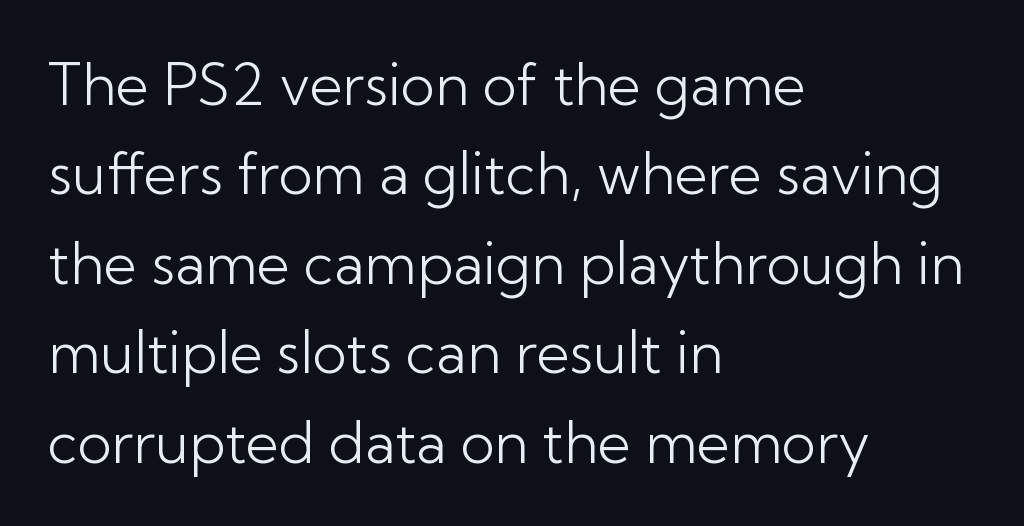
The image shows 57 px light sans-serif type, upright; set left-aligned, normal line spacing (1.57x), normal letter spacing, not underlined; low stroke contrast and a medium x-height.
